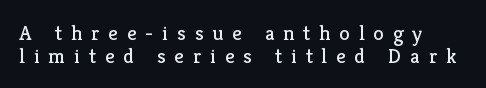
Q: Is the text bold? A: No.
Q: Is the text italic (slanted)? A: No, it is upright.
Q: Is the text underlined? A: No.
Q: How is the paragraph aligned? A: Left-aligned.
Q: Is the spacing between letters normal or unusually wide? A: Unusually wide.
Q: Is the spacing between lines tight, normal or loose? A: Tight.
